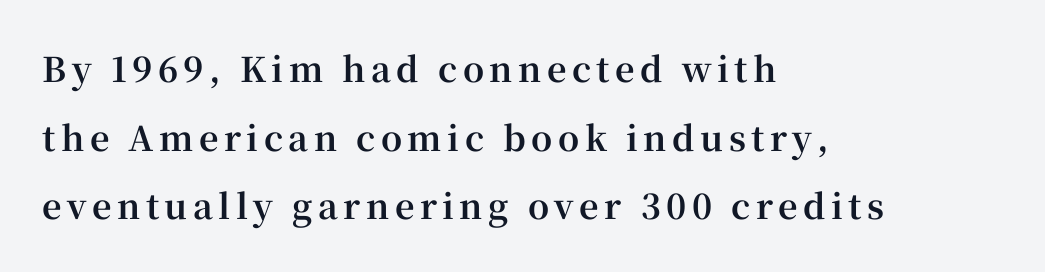
The image shows 34 px bold serif type, upright; set left-aligned, loose line spacing (2.02x), not underlined; high stroke contrast and a medium x-height.
